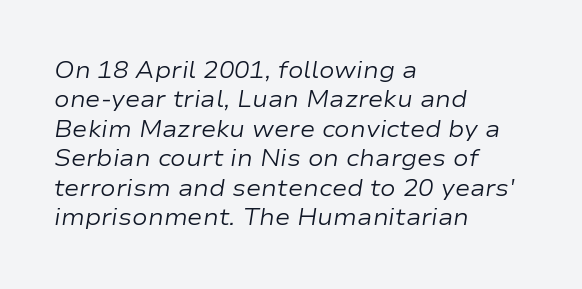
The type is set solid horizontally, with unmodified tracking. The designer left line spacing at the default. Horizontal alignment here is leftward, the default for most running prose. Stems here are at most as thick as an everyday book face.
